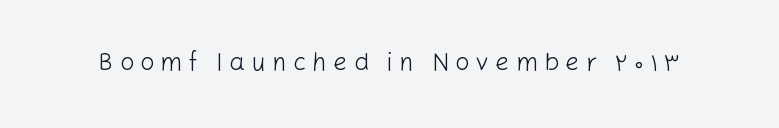
The image shows 25 px text type, upright; set unusually wide letter spacing (+0.25 em), not underlined.
